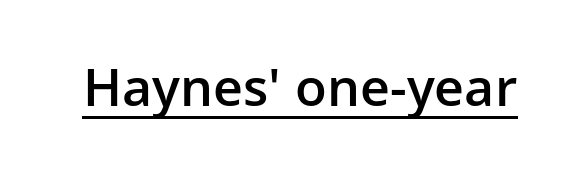
The image shows 52 px semibold sans-serif type, upright; set normal letter spacing, underlined; low stroke contrast and a medium x-height.
